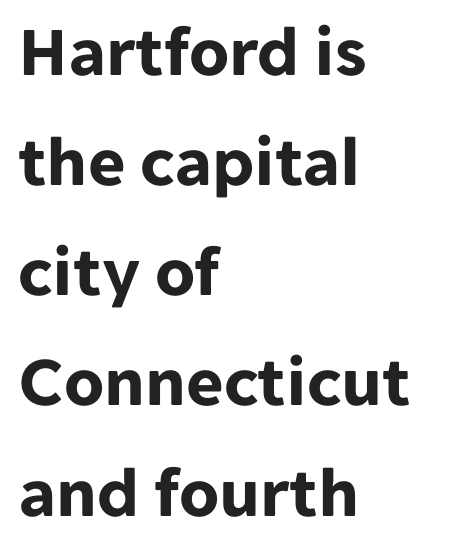
Q: Is the text bold? A: Yes.
Q: Is the text italic (slanted)? A: No, it is upright.
Q: Is the typeface a serif or a sans-serif typeface? A: Sans-serif.
Q: Is the text underlined? A: No.
Q: How is the paragraph aligned? A: Left-aligned.
Q: Is the spacing between letters normal or unusually wide? A: Normal.
Q: Is the spacing between lines tight, normal or loose? A: Normal.
Q: Width (condensed, normal, or wide)? A: Normal.
Q: Stroke contrast? A: Low.
Q: x-height? A: Medium.
Q: Monospaced? A: No.
